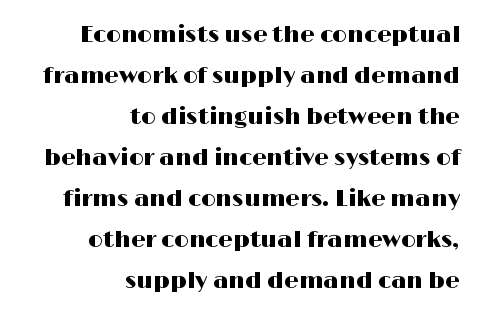
Here the glyphs are tracked normally, forming tight word shapes. Quick note: not italic, upright. Line ends are locked; line starts wander. The zone under the glyphs is completely vacant.
